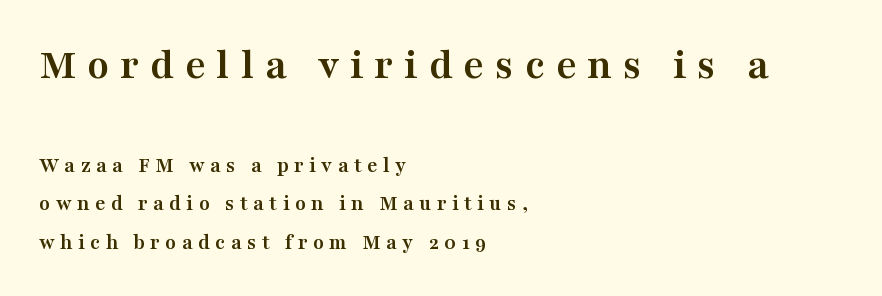
Block one is the big one; block two sits smaller underneath. Rule under the text: the space is simply empty. Is the letter spacing exaggerated? Yes — the characters are pushed far apart. Type style note: has serifs.
